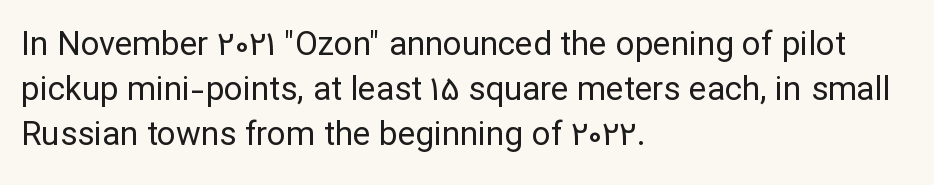
The image shows 33 px regular-weight sans-serif type, upright; set left-aligned, normal line spacing (1.37x), normal letter spacing, not underlined; low stroke contrast and a medium x-height.
